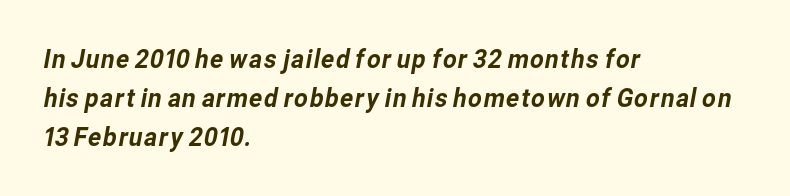
This block has exactly the height ordinary leading produces. Each word holds together tightly as a unit, with standard inter-letter gaps. In CSS terms this would be text-align: left. This rendering features lettering with no underline.
